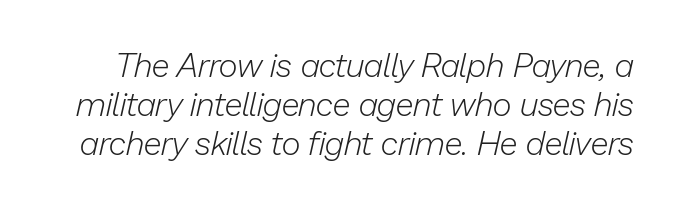
The image shows 33 px light type, italic (leaning right); set line spacing 1.18x, normal letter spacing, not underlined; low stroke contrast and a medium x-height.
